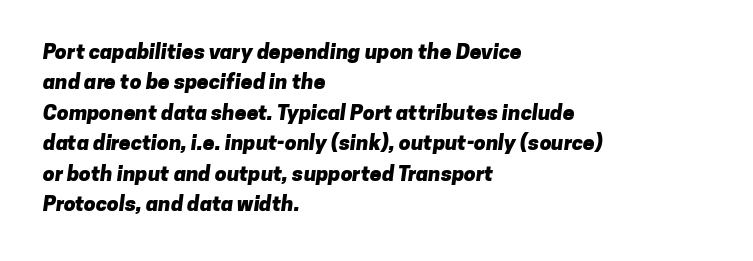
{"bold": "yes", "underline": "no", "align": "left", "line_spacing": "normal", "line_spacing_ratio": 1.45, "letter_spacing": "normal", "letter_spacing_em": 0.0, "glyph_px": 21}
